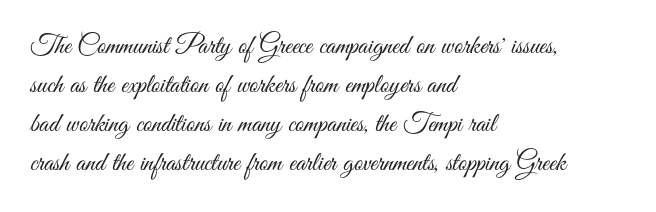
{"bold": "no", "underline": "no", "align": "left", "line_spacing": "normal", "line_spacing_ratio": 1.45, "letter_spacing": "normal", "letter_spacing_em": 0.0, "glyph_px": 27}
